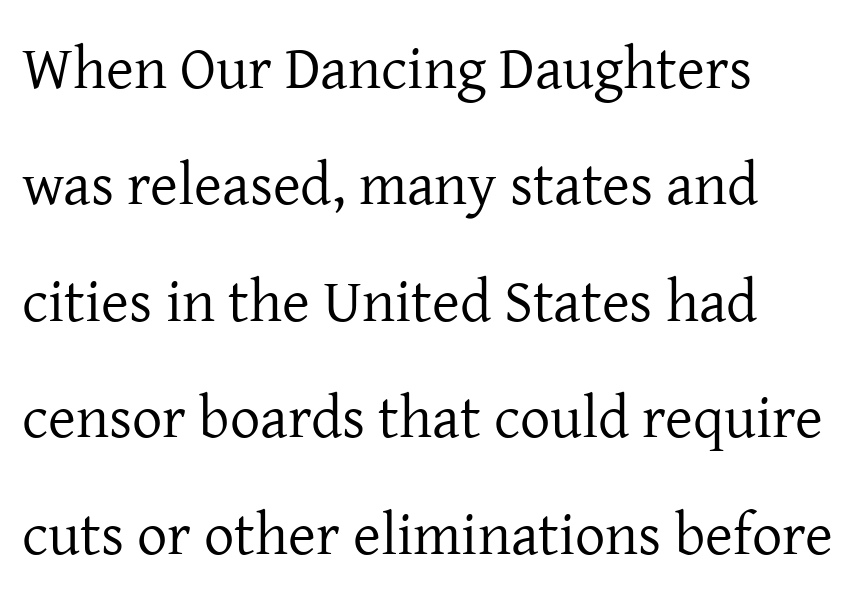
What's the leading like? Stretched, with rows far apart. The text was rendered using a seriffed face with decorative stroke endings. The rendering anchors every line to the left-hand side. Spacing verdict: proportional, widths tailored to each character. Spacing between characters is what you'd get straight out of the box.
